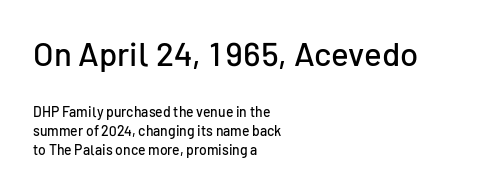
{"serif": "no", "italic": "no", "width": "normal", "stroke_contrast": "low", "x_height": "medium", "monospaced": "no", "underline": "no", "align": "left", "line_spacing": "normal", "line_spacing_ratio": 1.33, "letter_spacing": "normal", "letter_spacing_em": 0.0, "larger_block": "first", "size_ratio": 2.36, "glyph_px": 33}
